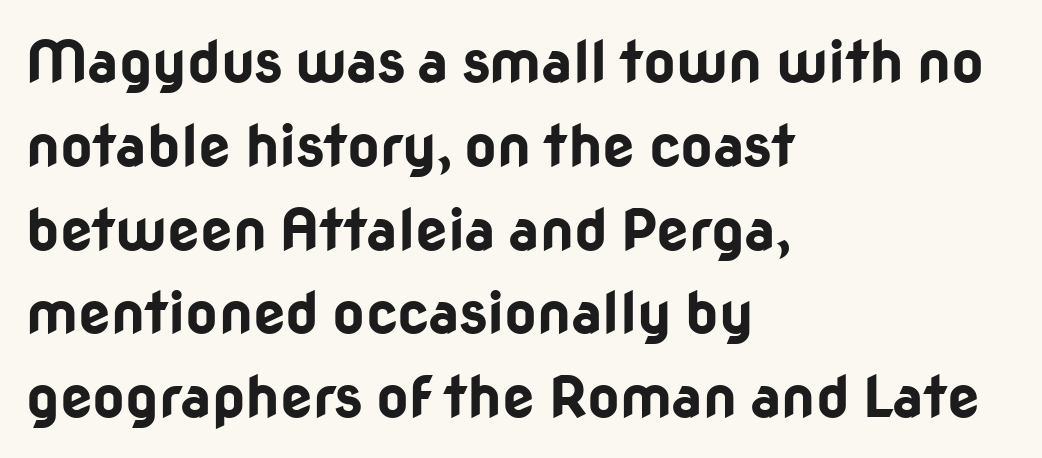
The image shows 57 px bold sans-serif type, upright; set left-aligned, normal line spacing (1.47x), normal letter spacing, not underlined; low stroke contrast and a medium x-height.
